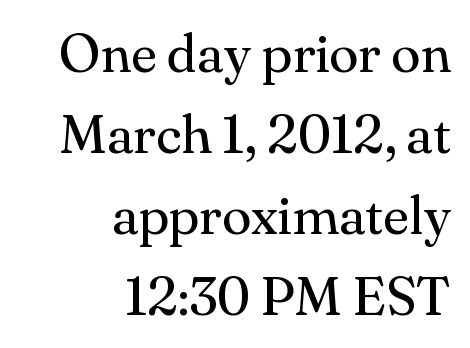
{"serif": "yes", "italic": "no", "bold": "no", "weight": "regular", "width": "normal", "stroke_contrast": "medium", "x_height": "small", "monospaced": "no", "underline": "no", "align": "right", "line_spacing": "normal", "line_spacing_ratio": 1.5, "letter_spacing": "normal", "letter_spacing_em": 0.0, "glyph_px": 54}
